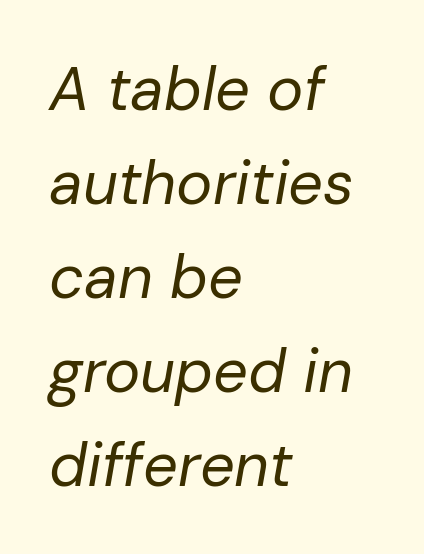
The image shows 61 px regular-weight type, italic (leaning right); set left-aligned, normal line spacing (1.54x), normal letter spacing, not underlined; low stroke contrast and a medium x-height.
